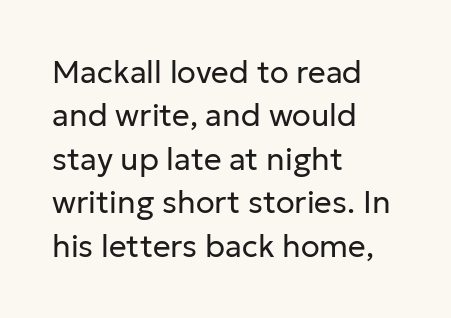
The image shows 31 px regular-weight sans-serif type, upright; set left-aligned, normal line spacing (1.4x), normal letter spacing, not underlined; low stroke contrast and a medium x-height.
